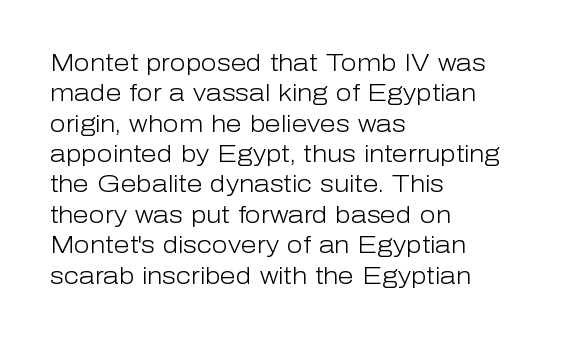
Q: Is the text bold? A: No.
Q: Is the text italic (slanted)? A: No, it is upright.
Q: Is the text underlined? A: No.
Q: How is the paragraph aligned? A: Left-aligned.
Q: Is the spacing between letters normal or unusually wide? A: Normal.
Q: Is the spacing between lines tight, normal or loose? A: Normal.
